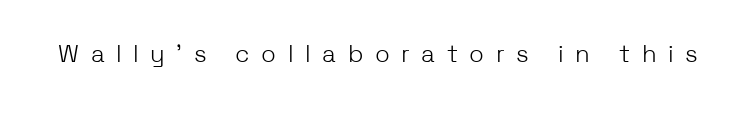
{"italic": "no", "bold": "no", "underline": "no", "letter_spacing": "wide", "letter_spacing_em": 0.48, "glyph_px": 24}
